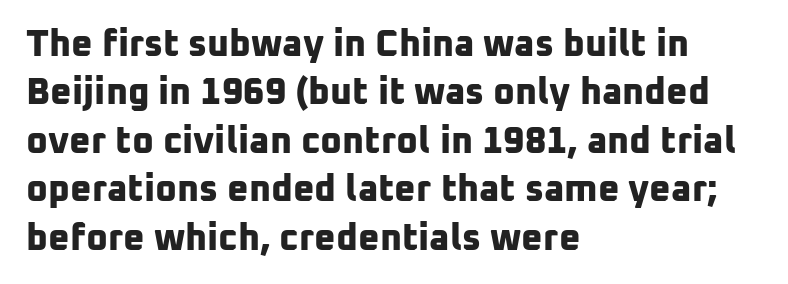
You could not count columns in this text — the font is proportionally spaced. In terms of letterspacing, this is plain default setting. The space between consecutive lines is moderate. The letters carry no serifs — their stems end cleanly without finishing strokes. The lines in this sample share a left origin and differ only in where they stop. Caption: bold face, heavy strokes.
